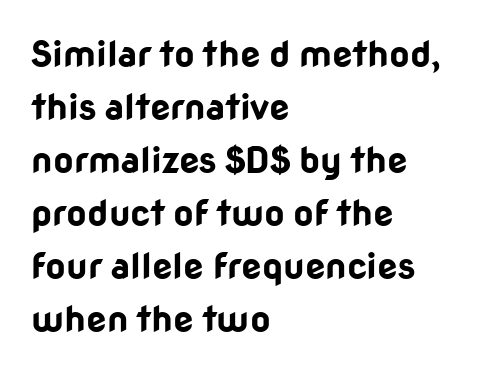
Q: Is the text bold? A: Yes.
Q: Is the text italic (slanted)? A: No, it is upright.
Q: Is the typeface a serif or a sans-serif typeface? A: Sans-serif.
Q: Is the text underlined? A: No.
Q: How is the paragraph aligned? A: Left-aligned.
Q: Is the spacing between letters normal or unusually wide? A: Normal.
Q: Is the spacing between lines tight, normal or loose? A: Normal.
Q: Width (condensed, normal, or wide)? A: Normal.
Q: Stroke contrast? A: Low.
Q: x-height? A: Medium.
Q: Monospaced? A: No.
